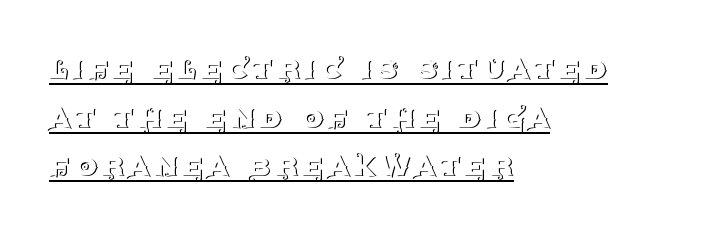
The image shows 36 px thin serif type, upright; set left-aligned, normal line spacing (1.35x), underlined; medium stroke contrast and a large x-height.
